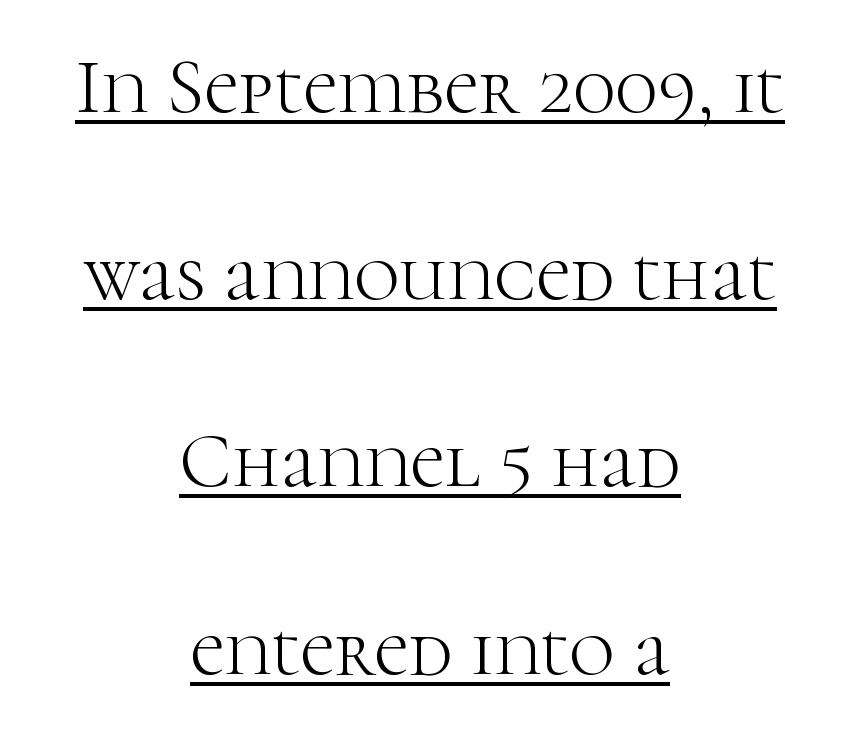
{"serif": "yes", "italic": "no", "bold": "no", "weight": "light", "width": "normal", "stroke_contrast": "high", "x_height": "medium", "monospaced": "no", "underline": "yes", "align": "center", "line_spacing": "loose", "line_spacing_ratio": 2.4, "letter_spacing": "normal", "letter_spacing_em": 0.0, "glyph_px": 78}
